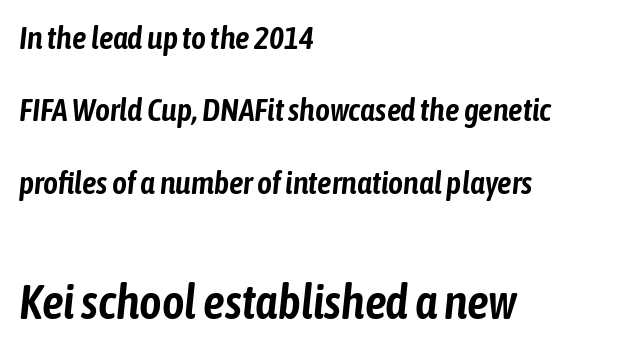
The face used here is proportionally spaced, like ordinary book or web type. The composition opens small and finishes big. Quick note: interline space is abundant. The passage is arranged the way most books set body copy — flush left.
